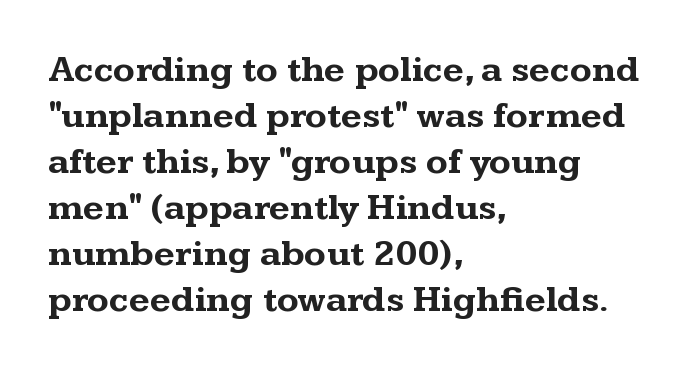
Letterform terminals end in serifs throughout the passage. Type without underlining. A normal amount of white space separates one row of letters from the next. Horizontal alignment here is leftward, the default for most running prose. On the weight axis this lands at bold, roughly 700. Is this a fixed-width face? No — the glyphs have proportional, varying widths.
